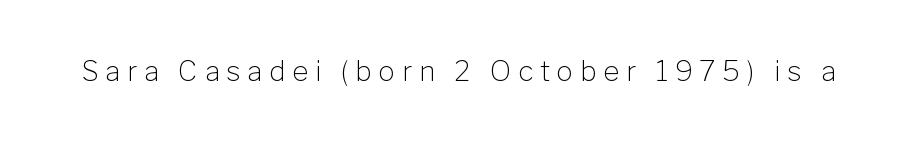
The image shows 28 px light sans-serif type, upright; set unusually wide letter spacing (+0.24 em), not underlined; low stroke contrast and a medium x-height.
